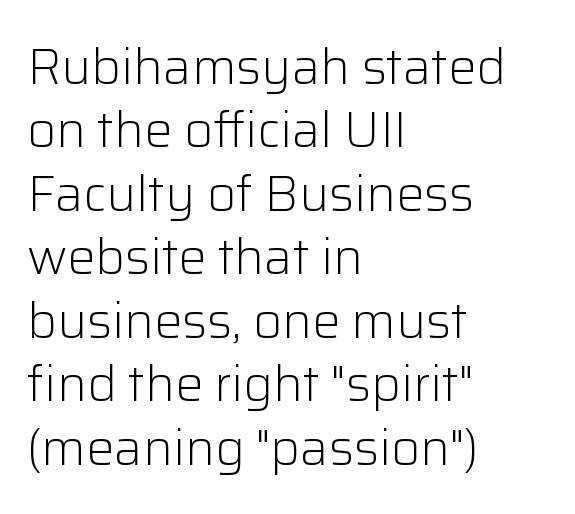
Q: Is the text bold? A: No.
Q: Is the text italic (slanted)? A: No, it is upright.
Q: Is the typeface a serif or a sans-serif typeface? A: Sans-serif.
Q: Is the text underlined? A: No.
Q: How is the paragraph aligned? A: Left-aligned.
Q: Is the spacing between letters normal or unusually wide? A: Normal.
Q: Is the spacing between lines tight, normal or loose? A: Normal.
Q: Width (condensed, normal, or wide)? A: Normal.
Q: Stroke contrast? A: Low.
Q: x-height? A: Medium.
Q: Monospaced? A: No.
